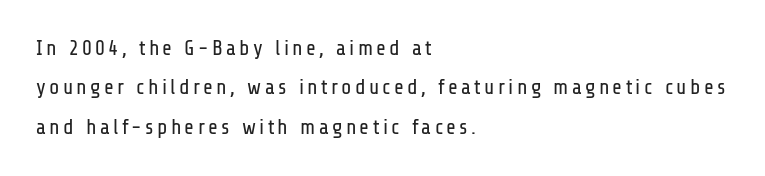
{"italic": "no", "bold": "no", "underline": "no", "align": "left", "line_spacing_ratio": 1.88, "glyph_px": 21}
